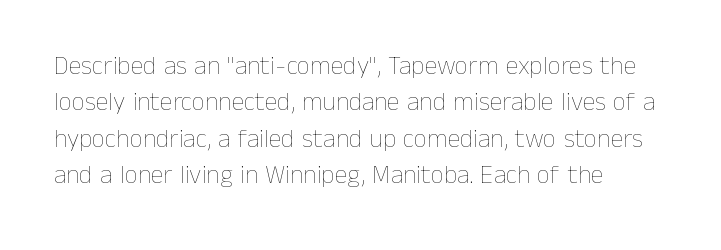
{"italic": "no", "bold": "no", "underline": "no", "align": "left", "line_spacing": "normal", "line_spacing_ratio": 1.4, "letter_spacing": "normal", "letter_spacing_em": 0.0, "glyph_px": 26}
